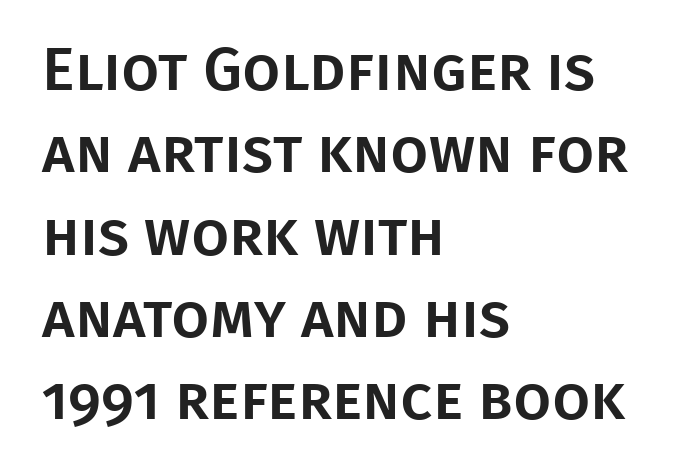
{"serif": "no", "italic": "no", "width": "normal", "stroke_contrast": "low", "x_height": "large", "monospaced": "no", "underline": "no", "align": "left", "line_spacing": "normal", "line_spacing_ratio": 1.35, "letter_spacing": "normal", "letter_spacing_em": 0.0, "glyph_px": 61}
